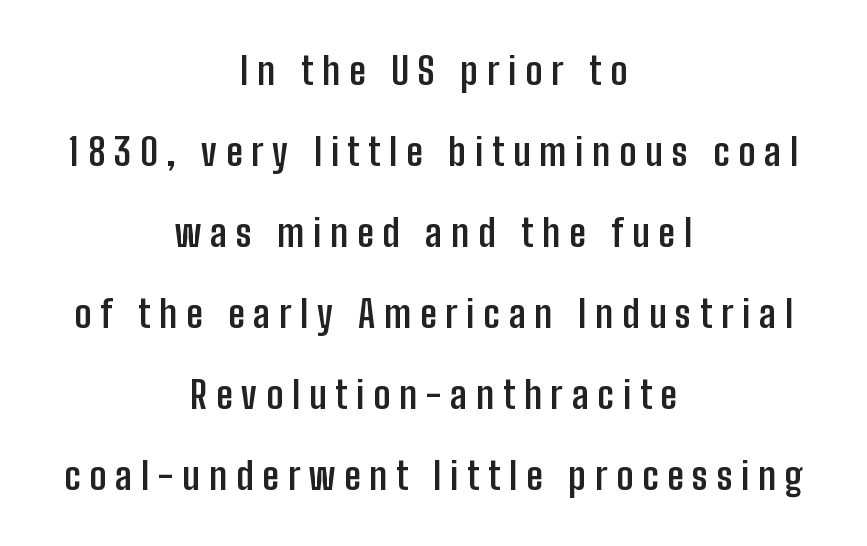
{"serif": "no", "italic": "no", "bold": "yes", "weight": "semibold", "width": "condensed", "stroke_contrast": "low", "x_height": "medium", "monospaced": "no", "underline": "no", "align": "center", "line_spacing": "loose", "line_spacing_ratio": 2.13, "letter_spacing": "wide", "letter_spacing_em": 0.23, "glyph_px": 38}
